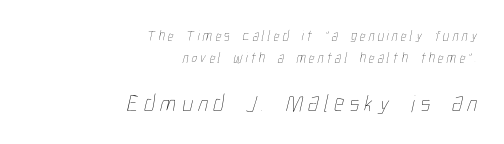
{"bold": "no", "underline": "no", "align": "right", "line_spacing": "normal", "line_spacing_ratio": 1.56, "letter_spacing": "wide", "letter_spacing_em": 0.23, "larger_block": "second", "size_ratio": 1.71, "glyph_px": 24}
